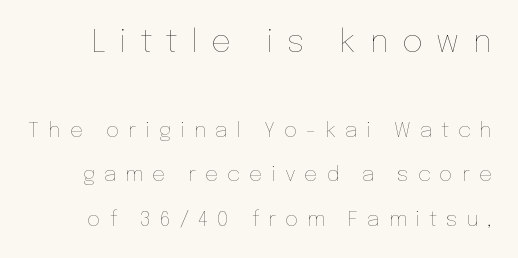
Q: Is the text bold? A: No.
Q: Is the text italic (slanted)? A: No, it is upright.
Q: Is the text underlined? A: No.
Q: Is the spacing between letters normal or unusually wide? A: Unusually wide.
Q: Is the spacing between lines tight, normal or loose? A: Loose.
Q: Which block of text is set in a larger size, the first (top) or the second (bottom)? A: The first (top) one.
Q: Width (condensed, normal, or wide)? A: Normal.
Q: Stroke contrast? A: Low.
Q: x-height? A: Medium.
Q: Monospaced? A: No.
